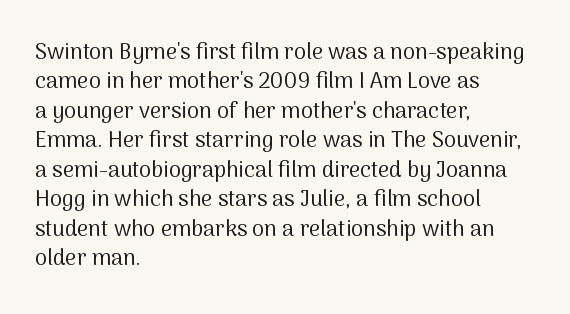
Q: Is the text bold? A: No.
Q: Is the text italic (slanted)? A: No, it is upright.
Q: Is the text underlined? A: No.
Q: How is the paragraph aligned? A: Left-aligned.
Q: Is the spacing between letters normal or unusually wide? A: Normal.
Q: Is the spacing between lines tight, normal or loose? A: Normal.
